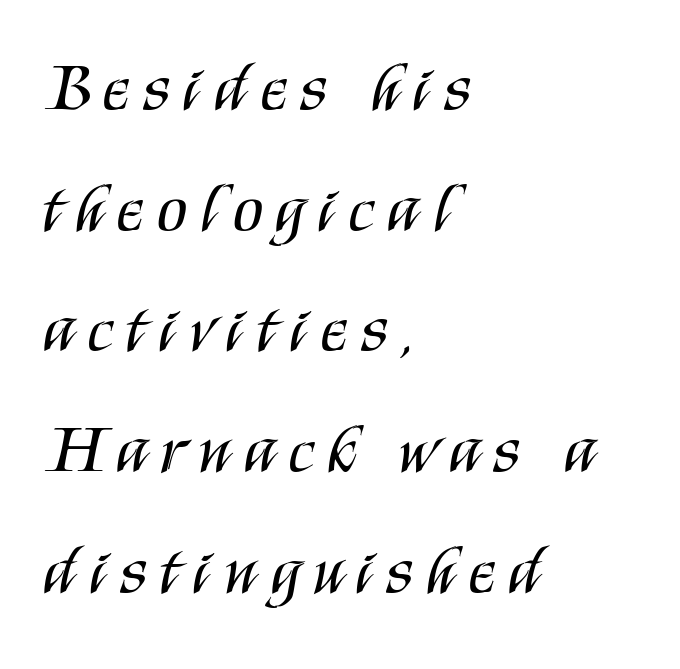
Q: Is the text bold? A: No.
Q: Is the text italic (slanted)? A: Yes.
Q: Is the typeface a serif or a sans-serif typeface? A: Sans-serif.
Q: Is the text underlined? A: No.
Q: How is the paragraph aligned? A: Left-aligned.
Q: Is the spacing between letters normal or unusually wide? A: Unusually wide.
Q: Width (condensed, normal, or wide)? A: Condensed.
Q: Stroke contrast? A: Medium.
Q: x-height? A: Large.
Q: Monospaced? A: No.
